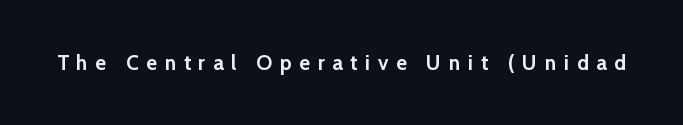
{"italic": "no", "bold": "yes", "underline": "no", "letter_spacing": "wide", "letter_spacing_em": 0.36, "glyph_px": 21}
